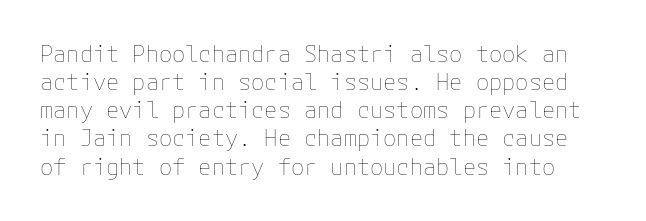
{"italic": "no", "bold": "no", "underline": "no", "line_spacing": "normal", "line_spacing_ratio": 1.28, "letter_spacing": "normal", "letter_spacing_em": 0.0, "glyph_px": 22}
